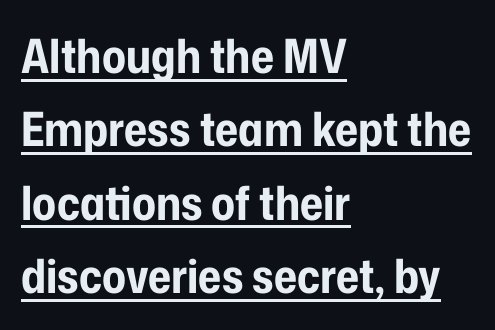
Q: Is the text bold? A: Yes.
Q: Is the text italic (slanted)? A: No, it is upright.
Q: Is the typeface a serif or a sans-serif typeface? A: Sans-serif.
Q: Is the text underlined? A: Yes.
Q: How is the paragraph aligned? A: Left-aligned.
Q: Is the spacing between letters normal or unusually wide? A: Normal.
Q: Is the spacing between lines tight, normal or loose? A: Normal.
Q: Width (condensed, normal, or wide)? A: Condensed.
Q: Stroke contrast? A: Low.
Q: x-height? A: Medium.
Q: Monospaced? A: No.
